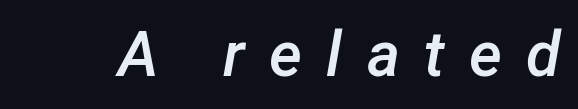
The image shows 63 px semibold type, italic (leaning right); set unusually wide letter spacing (+0.39 em), not underlined; low stroke contrast and a medium x-height.
